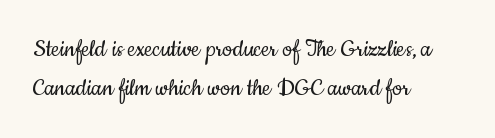
The image shows 28 px regular-weight, condensed sans-serif type; set left-aligned, normal line spacing (1.4x), normal letter spacing, not underlined; low stroke contrast and a small x-height.
